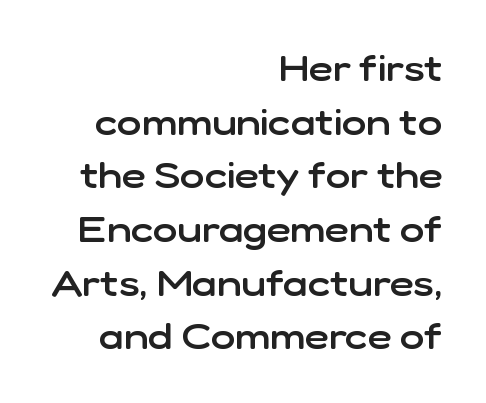
The space beneath each line is pristine and unruled. Each word holds together tightly as a unit, with standard inter-letter gaps. This sample has the flowing, uneven cadence of proportional lettering. Do the letters lean? They stand straight. Rows of type keep a routine distance in the vertical direction.
